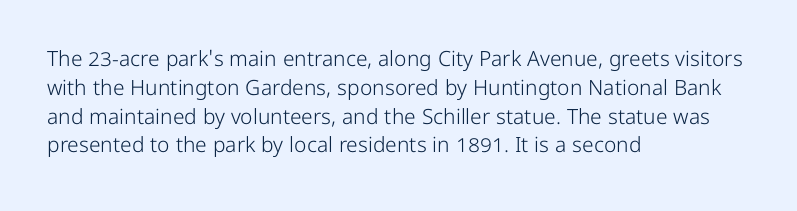
Q: Is the text bold? A: No.
Q: Is the text italic (slanted)? A: No, it is upright.
Q: Is the text underlined? A: No.
Q: How is the paragraph aligned? A: Left-aligned.
Q: Is the spacing between letters normal or unusually wide? A: Normal.
Q: Is the spacing between lines tight, normal or loose? A: Normal.
